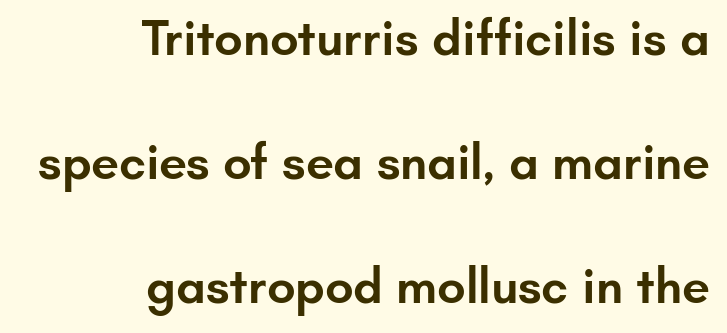
You can tell from the bare stems that sans-serif type was used. Plain, unruled lines of type. Each glyph is drawn with semibold strokes, heavier than normal yet not fully bold. Students, note that the glyphs here touch the page at normal intervals. The lines in this sample share a right terminus and differ only in where they begin. The letters stand upright; this is a roman face.
